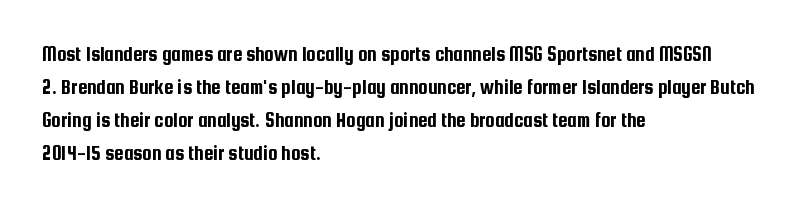
Do the letters lean? They stand straight. You could call the tracking neutral — neither tight nor loose. The passage shown is not underscored anywhere. The ragged edge is on the right, which tells us the setting is flush left. Students, observe: this is what conventionally led text looks like.
